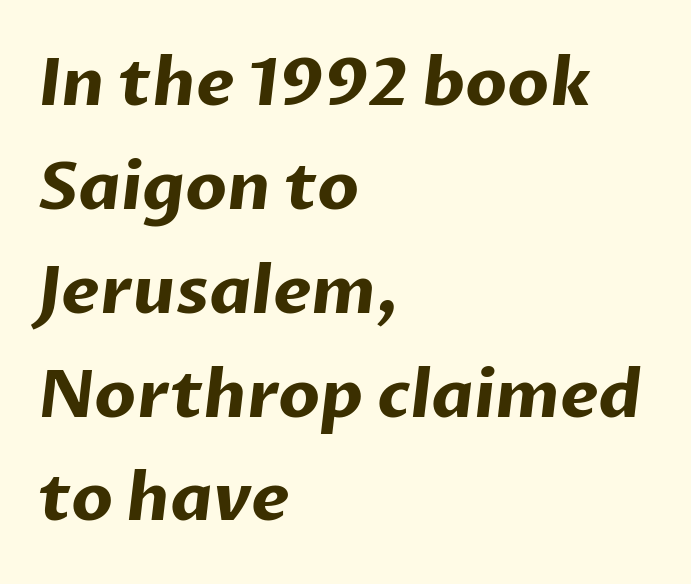
{"serif": "no", "bold": "yes", "weight": "bold", "width": "normal", "stroke_contrast": "low", "x_height": "medium", "monospaced": "no", "underline": "no", "align": "left", "line_spacing": "normal", "line_spacing_ratio": 1.55, "letter_spacing": "normal", "letter_spacing_em": 0.0, "glyph_px": 67}
